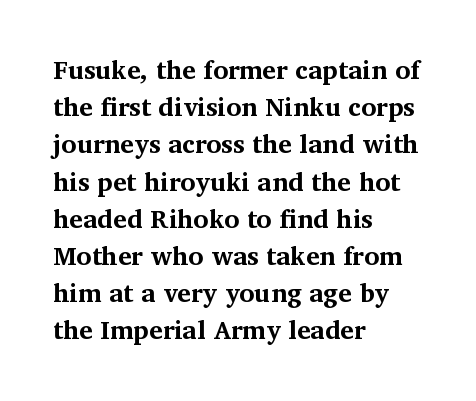
The image shows 26 px bold type, upright; set left-aligned, normal line spacing (1.43x), normal letter spacing, not underlined.
